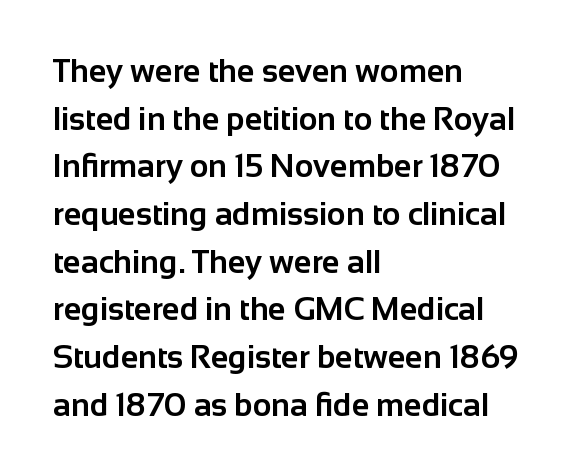
Serif or sans? Sans — the stroke terminals are bare. Visually the block forms a straight wall on the left and a jagged coastline on the right. The letterforms sit shoulder to shoulder at normal distance. Each letter keeps its own natural width here, so spacing adapts to shape. A roman cut, with each character standing at attention.
